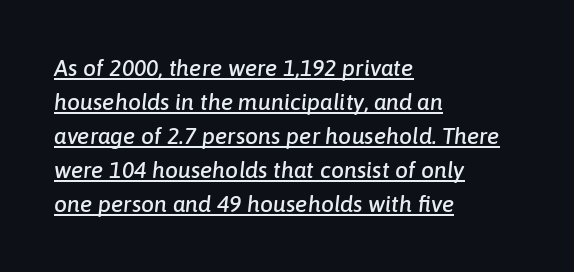
{"italic": "yes", "lean": "right", "slant_degrees": 6, "underline": "yes", "align": "left", "line_spacing": "normal", "line_spacing_ratio": 1.48, "letter_spacing": "normal", "letter_spacing_em": 0.0, "glyph_px": 23}
